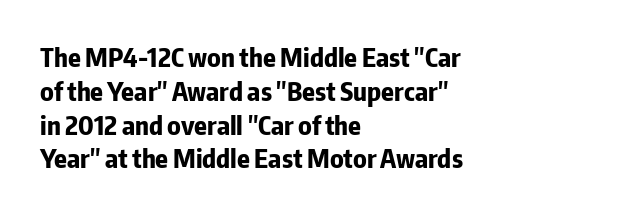
{"italic": "no", "bold": "yes", "underline": "no", "align": "left", "line_spacing": "normal", "line_spacing_ratio": 1.3, "letter_spacing": "normal", "letter_spacing_em": 0.0, "glyph_px": 26}
